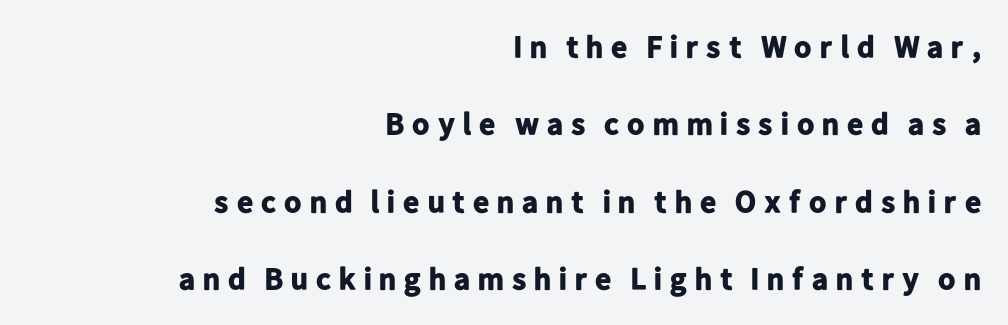
The image shows 31 px bold sans-serif type, upright; set right-aligned, loose line spacing (2.5x), not underlined; low stroke contrast and a medium x-height.
